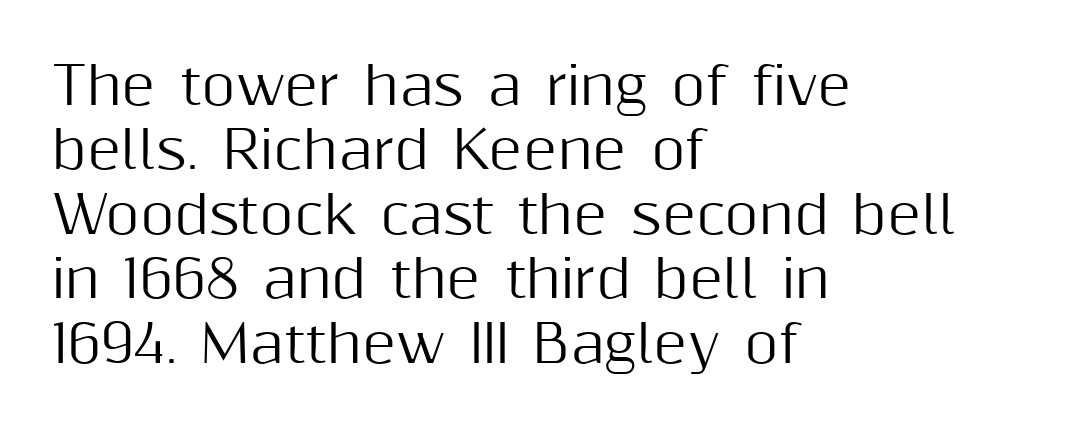
Q: Is the text italic (slanted)? A: No, it is upright.
Q: Is the typeface a serif or a sans-serif typeface? A: Sans-serif.
Q: Is the text underlined? A: No.
Q: How is the paragraph aligned? A: Left-aligned.
Q: Is the spacing between letters normal or unusually wide? A: Normal.
Q: Width (condensed, normal, or wide)? A: Normal.
Q: Stroke contrast? A: Medium.
Q: x-height? A: Medium.
Q: Monospaced? A: No.
